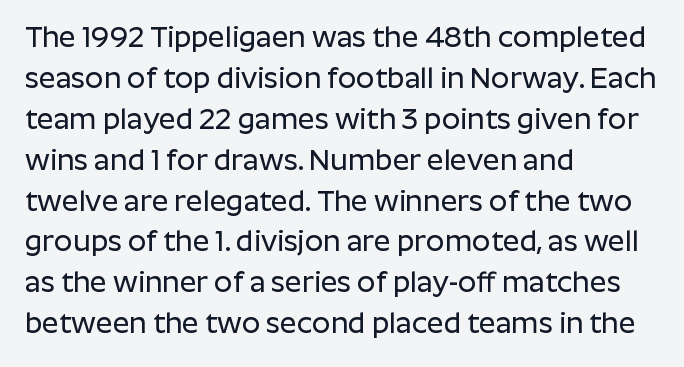
A bare baseline throughout the passage. The block of text has a typical density, with ordinary space between rows. Do the letters lean? They stand straight. The tracking reads as untouched default to a designer's eye.
